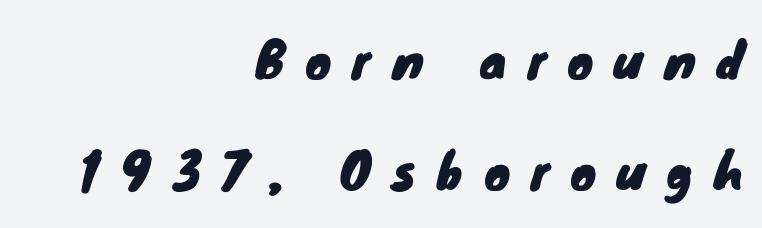
{"serif": "no", "width": "normal", "stroke_contrast": "low", "x_height": "small", "monospaced": "no", "underline": "no", "align": "right", "line_spacing": "loose", "line_spacing_ratio": 2.32, "letter_spacing": "wide", "letter_spacing_em": 0.44, "glyph_px": 48}
